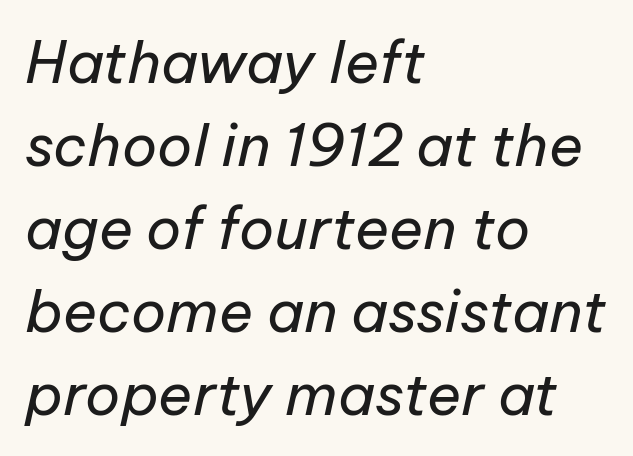
{"italic": "yes", "lean": "right", "slant_degrees": 12, "bold": "no", "weight": "regular", "width": "normal", "stroke_contrast": "low", "x_height": "medium", "monospaced": "no", "underline": "no", "align": "left", "line_spacing": "normal", "line_spacing_ratio": 1.43, "letter_spacing": "normal", "letter_spacing_em": 0.0, "glyph_px": 58}
